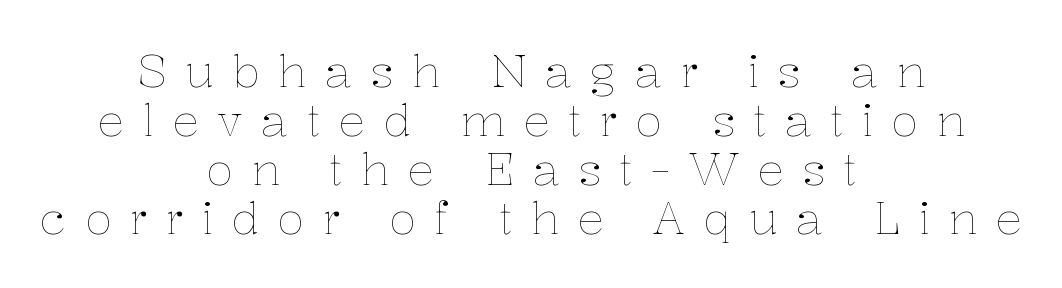
{"italic": "no", "bold": "no", "weight": "thin", "width": "normal", "stroke_contrast": "low", "x_height": "medium", "monospaced": "no", "underline": "no", "align": "center", "line_spacing": "tight", "line_spacing_ratio": 1.09, "letter_spacing": "wide", "letter_spacing_em": 0.4, "glyph_px": 45}
